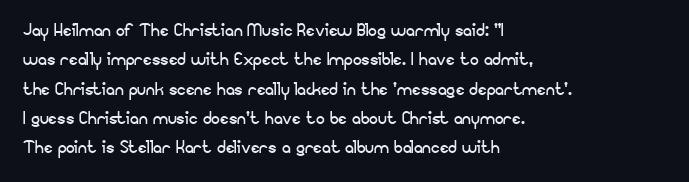
Q: Is the text bold? A: No.
Q: Is the text italic (slanted)? A: No, it is upright.
Q: Is the text underlined? A: No.
Q: How is the paragraph aligned? A: Left-aligned.
Q: Is the spacing between letters normal or unusually wide? A: Normal.
Q: Is the spacing between lines tight, normal or loose? A: Normal.
